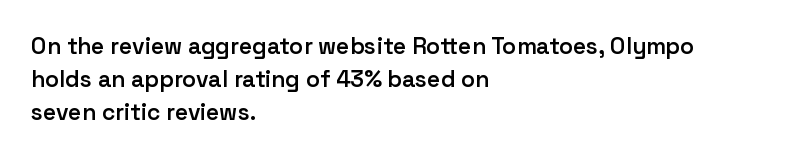
The image shows 23 px text type, upright; set left-aligned, normal line spacing (1.44x), normal letter spacing, not underlined.
